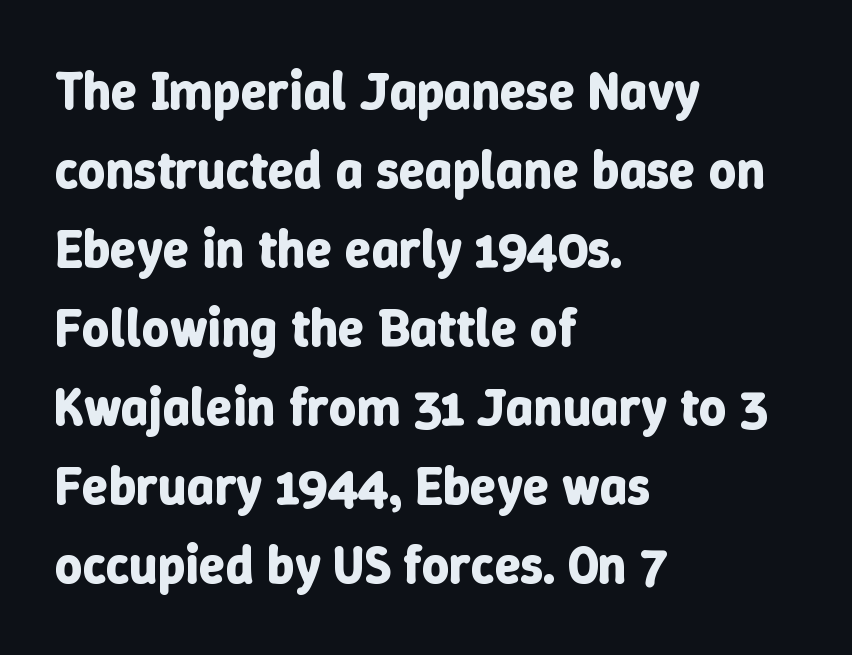
Q: Is the text bold? A: Yes.
Q: Is the text italic (slanted)? A: No, it is upright.
Q: Is the text underlined? A: No.
Q: How is the paragraph aligned? A: Left-aligned.
Q: Is the spacing between letters normal or unusually wide? A: Normal.
Q: Is the spacing between lines tight, normal or loose? A: Normal.
Q: Width (condensed, normal, or wide)? A: Normal.
Q: Stroke contrast? A: Low.
Q: x-height? A: Medium.
Q: Monospaced? A: No.
